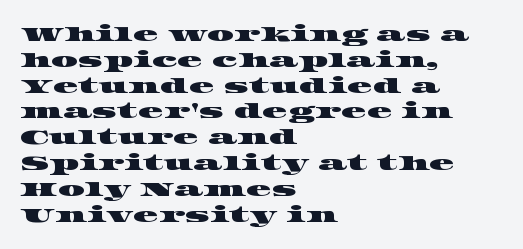
{"underline": "no", "align": "left", "line_spacing_ratio": 1.23, "letter_spacing": "normal", "letter_spacing_em": 0.0, "glyph_px": 21}
